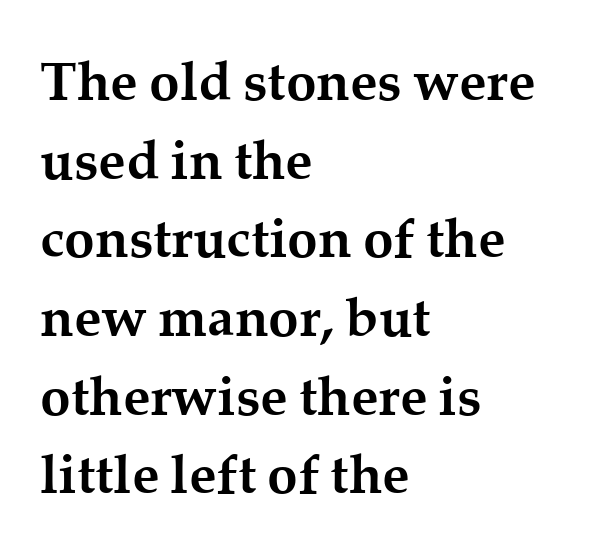
Does extra space separate the letters? No, they use regular spacing. Heft: maximum for text — a bold. Regular leading. Check under the words: just untouched page. Posture: straight, roman, zero tilt. The rendering uses natural spacing where letterforms have individual widths.
